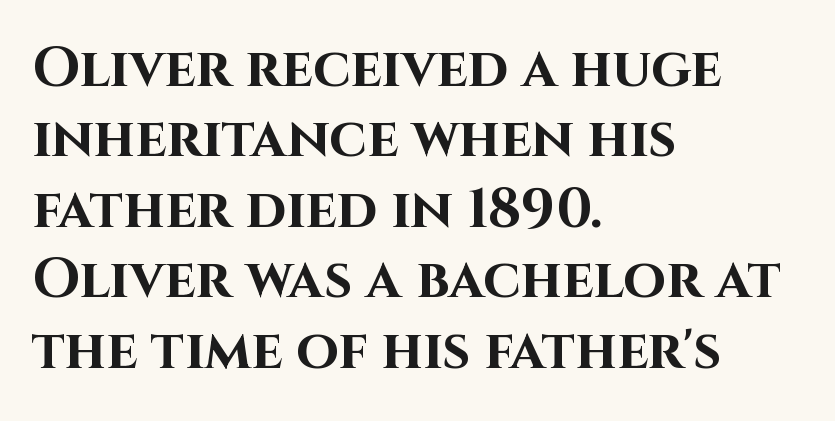
The image shows 55 px bold sans-serif type, upright; set left-aligned, normal line spacing (1.28x), normal letter spacing, not underlined; high stroke contrast and a large x-height.
